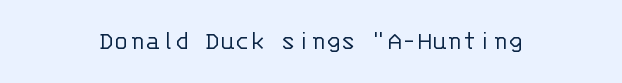
Anything drawn beneath the words? Only blank space. The typesetting does not lean heavy: it is not bold. This sample has the even, mechanical cadence of fixed-width lettering. Caption: standard tracking, unaltered. When letters stand straight like this, we call the style roman or upright. Examine the stroke ends and you'll find no serifs.
